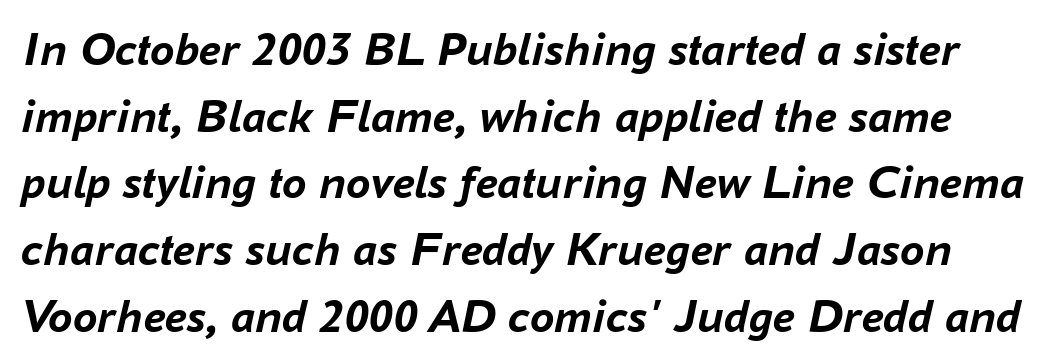
The image shows 49 px semibold type, italic (leaning right); set normal line spacing (1.36x), normal letter spacing, not underlined; low stroke contrast and a medium x-height.
